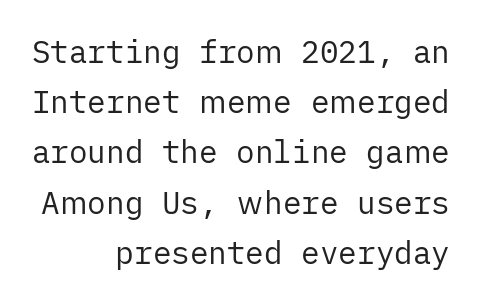
The image shows 31 px regular-weight sans-serif type, upright; set normal line spacing (1.62x), normal letter spacing, not underlined; low stroke contrast and a medium x-height.
